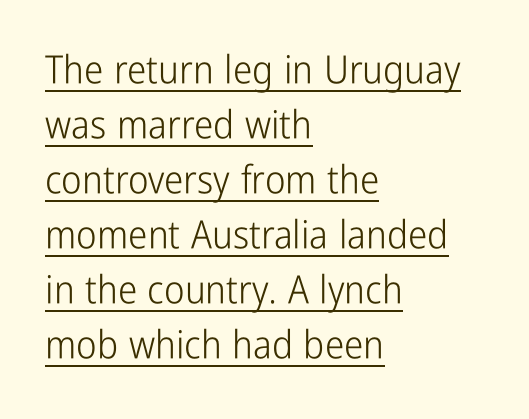
The image shows 39 px light, condensed sans-serif type, upright; set left-aligned, normal line spacing (1.41x), normal letter spacing, underlined; low stroke contrast and a medium x-height.
